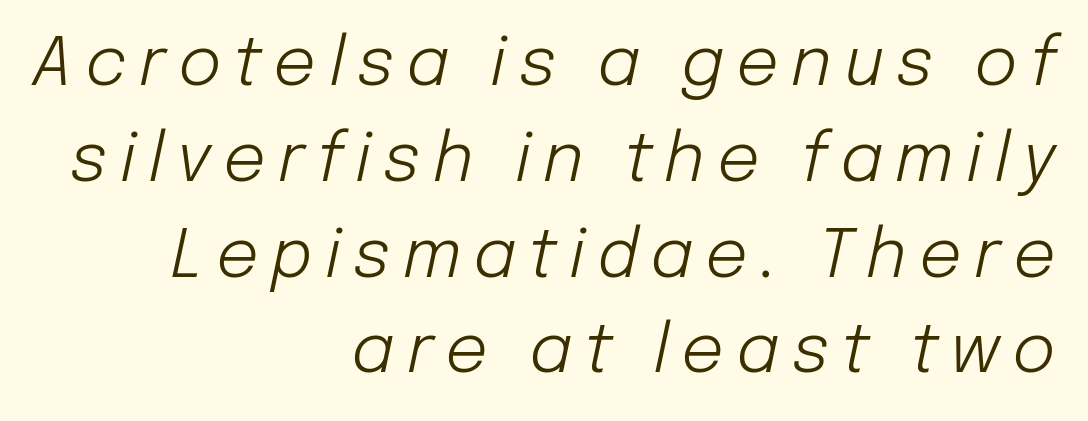
The image shows 67 px light type, italic (leaning right); set right-aligned, normal line spacing (1.43x), not underlined; low stroke contrast and a medium x-height.
